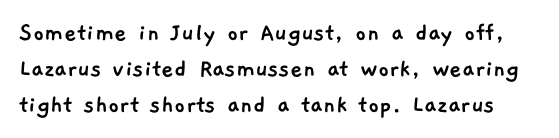
Q: Is the text underlined? A: No.
Q: Is the spacing between letters normal or unusually wide? A: Normal.
Q: Is the spacing between lines tight, normal or loose? A: Normal.
